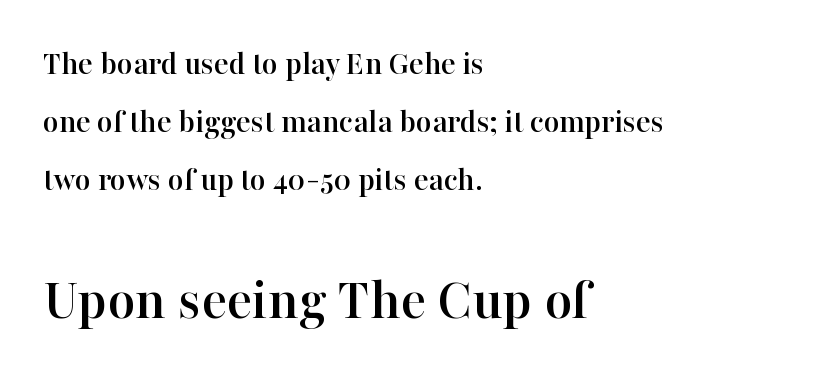
The image shows 60 px serif type, upright; set left-aligned, normal line spacing (1.7x), normal letter spacing, not underlined; the second (bottom) block is 1.76x larger; high stroke contrast and a medium x-height.
